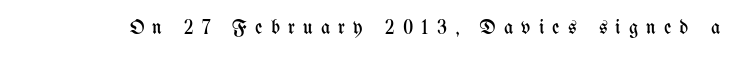
{"italic": "no", "bold": "no", "underline": "no", "letter_spacing": "wide", "letter_spacing_em": 0.41, "glyph_px": 20}
